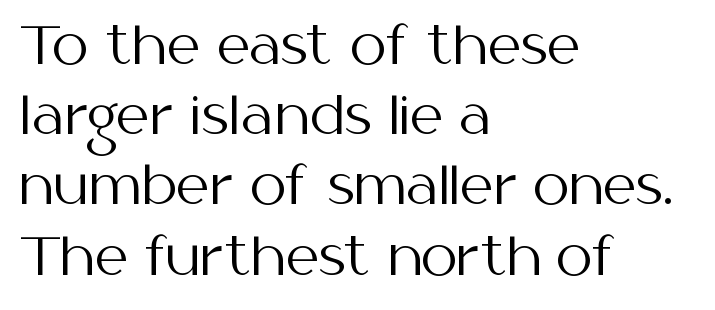
Q: Is the text bold? A: No.
Q: Is the text italic (slanted)? A: No, it is upright.
Q: Is the typeface a serif or a sans-serif typeface? A: Sans-serif.
Q: Is the text underlined? A: No.
Q: How is the paragraph aligned? A: Left-aligned.
Q: Is the spacing between letters normal or unusually wide? A: Normal.
Q: Is the spacing between lines tight, normal or loose? A: Normal.
Q: Width (condensed, normal, or wide)? A: Normal.
Q: Stroke contrast? A: Medium.
Q: x-height? A: Medium.
Q: Monospaced? A: No.
